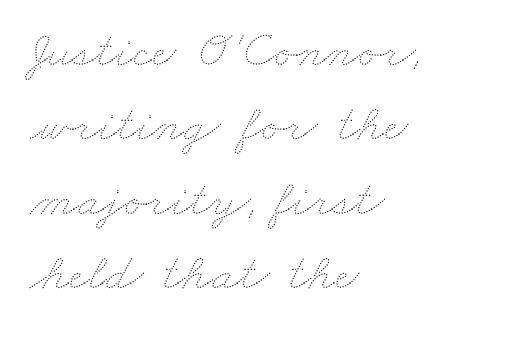
Q: Is the text bold? A: No.
Q: Is the text underlined? A: No.
Q: How is the paragraph aligned? A: Left-aligned.
Q: Is the spacing between letters normal or unusually wide? A: Normal.
Q: Is the spacing between lines tight, normal or loose? A: Normal.
Q: Width (condensed, normal, or wide)? A: Wide.
Q: Stroke contrast? A: Medium.
Q: x-height? A: Small.
Q: Monospaced? A: No.
